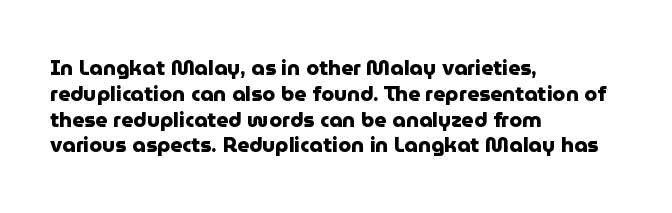
The image shows 21 px bold type, upright; set left-aligned, line spacing 1.23x, normal letter spacing, not underlined.
